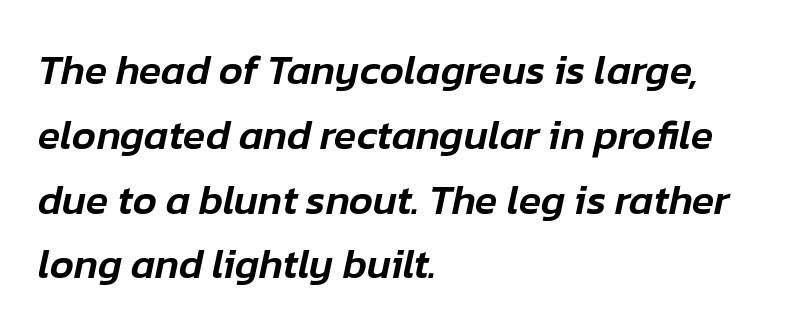
Q: Is the text italic (slanted)? A: Yes, it leans right by about 12 degrees.
Q: Is the text underlined? A: No.
Q: How is the paragraph aligned? A: Left-aligned.
Q: Is the spacing between letters normal or unusually wide? A: Normal.
Q: Is the spacing between lines tight, normal or loose? A: Normal.
Q: Width (condensed, normal, or wide)? A: Normal.
Q: Stroke contrast? A: Low.
Q: x-height? A: Medium.
Q: Monospaced? A: No.
